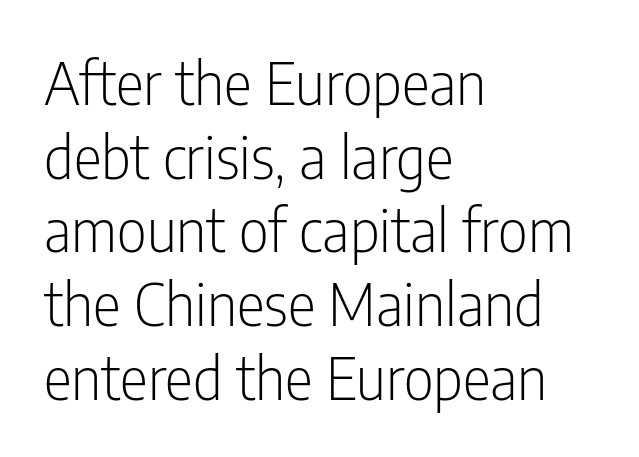
{"serif": "no", "italic": "no", "bold": "no", "weight": "light", "width": "condensed", "stroke_contrast": "low", "x_height": "medium", "monospaced": "no", "underline": "no", "align": "left", "line_spacing": "normal", "line_spacing_ratio": 1.25, "letter_spacing": "normal", "letter_spacing_em": 0.0, "glyph_px": 59}
